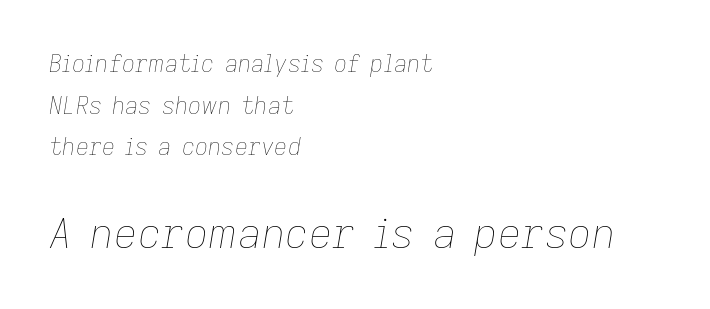
The space beneath each line is pristine and unruled. A typesetter would call this zero additional tracking. The ragged edge is on the right, which tells us the setting is flush left. Here the designer chose a conventional face with non-uniform glyph widths. In this sample the second text group is rendered at the bigger scale. Characters are canted at an angle relative to the baseline's perpendicular.
